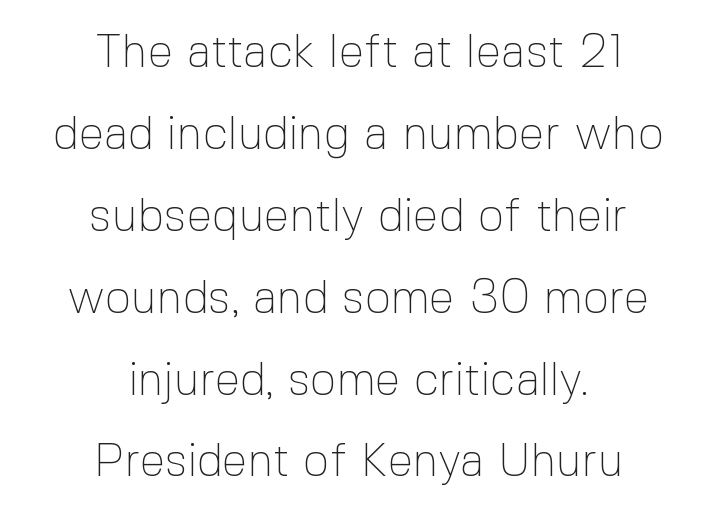
Looks like regular typesetting: each glyph gets only the width it needs. Short and long lines alike share a common midpoint. Characters remain perfectly vertical along every line. You can tell from the bare stems that sans-serif type was used.
